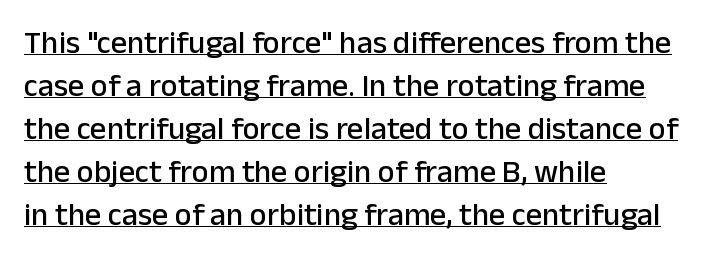
Do the letters lean? They stand straight. Looks like regular typesetting: each glyph gets only the width it needs. Notice how the passage keeps a crisp vertical edge on the left only. Quick note: underline on. Does the type have serifs? No, each stem ends abruptly. Summary of vertical rhythm: regular, with standard interline spacing.
